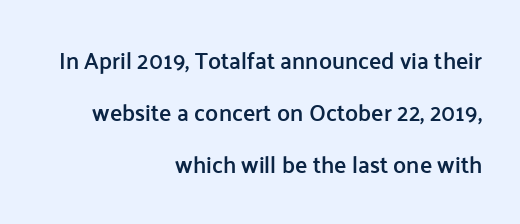
The image shows 23 px text type, upright; set right-aligned, loose line spacing (2.27x), normal letter spacing, not underlined.
